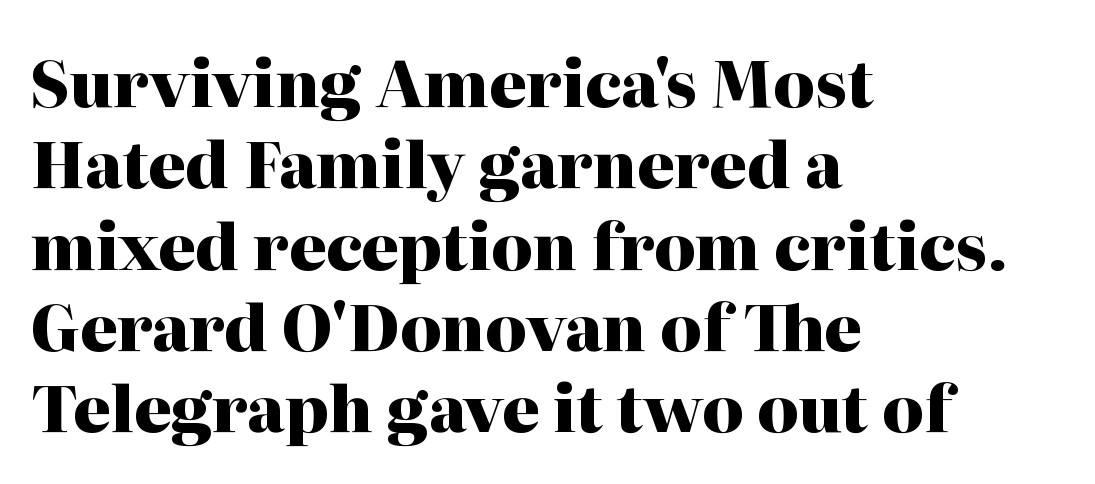
The image shows 64 px heavy serif type, upright; set left-aligned, normal line spacing (1.27x), normal letter spacing, not underlined; high stroke contrast and a medium x-height.
